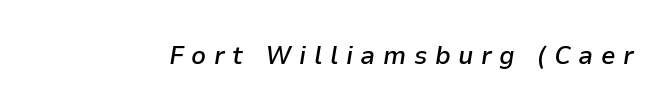
Students, this is semibold: more ink than regular, less than bold. Anything drawn beneath the words? Only blank space. There is plenty of visible air inserted between adjacent glyphs. Slant detected: the letters are inclined.
